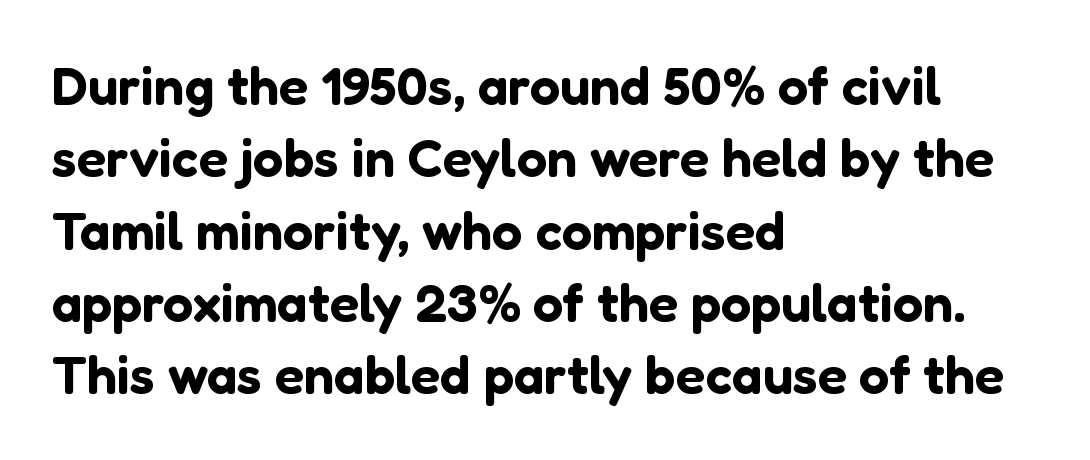
The image shows 54 px sans-serif type, upright; set left-aligned, normal line spacing (1.34x), normal letter spacing, not underlined; low stroke contrast and a medium x-height.
